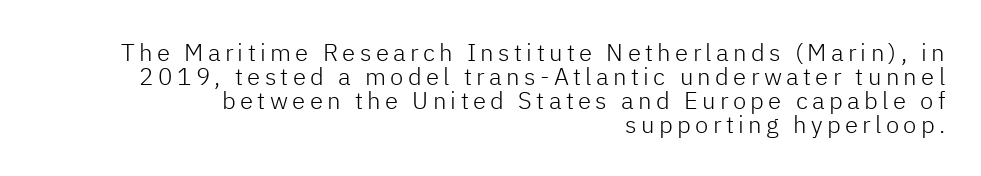
{"italic": "no", "bold": "no", "underline": "no", "align": "right", "line_spacing": "tight", "line_spacing_ratio": 1.0, "glyph_px": 24}
